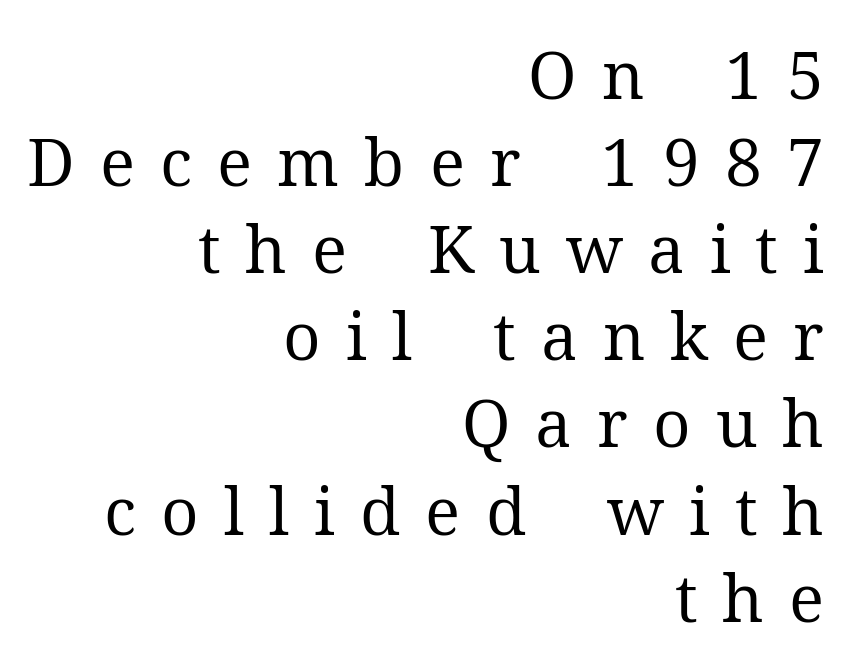
The image shows 66 px regular-weight serif type, upright; set right-aligned, normal line spacing (1.32x), unusually wide letter spacing (+0.38 em), not underlined; medium stroke contrast and a medium x-height.
